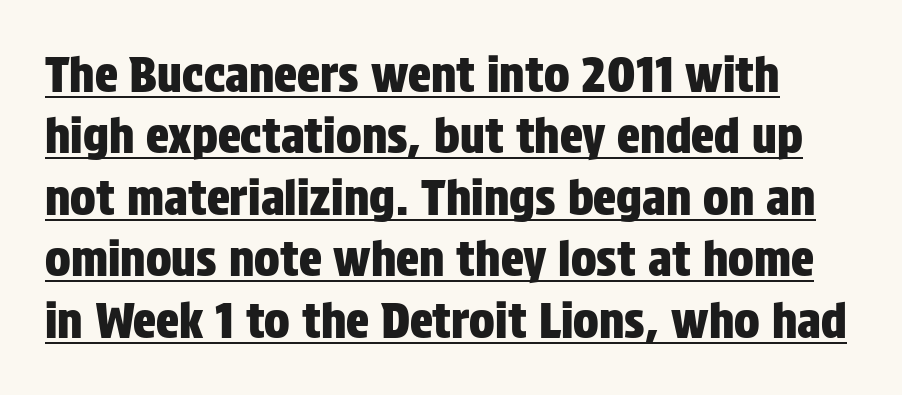
Think of a printed novel: that variable character pitch is what you see here. The rows are spaced the way most documents space them. The typeface chosen for these lines omits serifs. Notice how a bar underscores the lettering throughout. The specimen reads as upright at a glance. Observe the ordinary spacing: letters are neighbours, not strangers.
